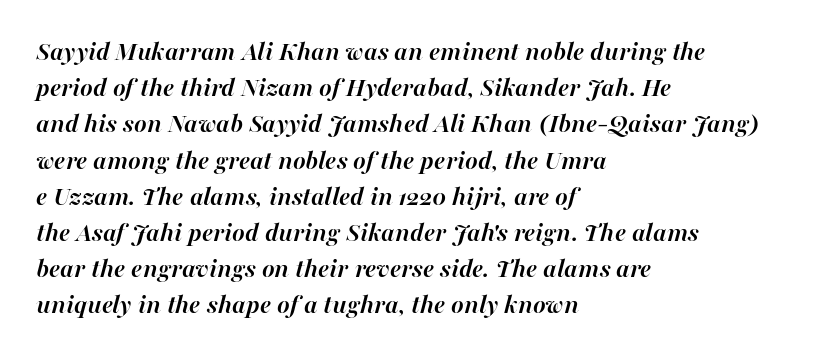
{"italic": "yes", "lean": "right", "slant_degrees": 16, "bold": "yes", "underline": "no", "align": "left", "line_spacing": "normal", "line_spacing_ratio": 1.34, "letter_spacing": "normal", "letter_spacing_em": 0.0, "glyph_px": 27}
